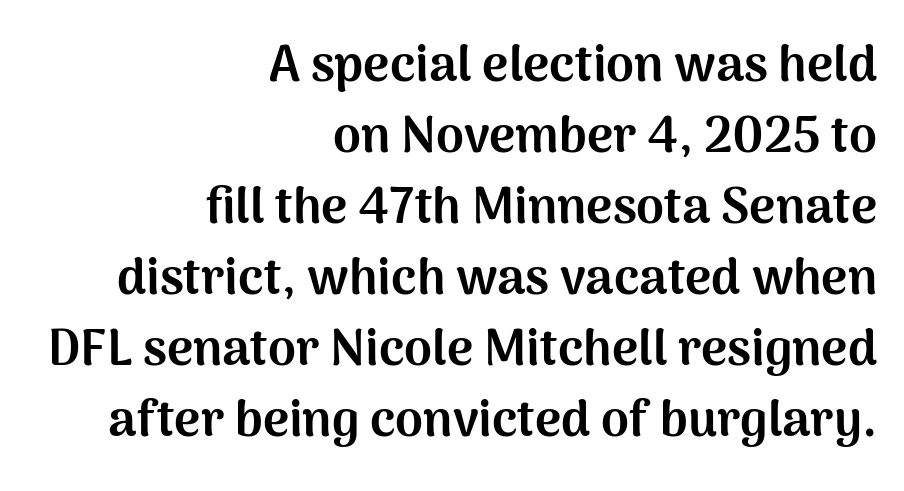
{"serif": "no", "italic": "no", "bold": "yes", "weight": "bold", "width": "normal", "stroke_contrast": "medium", "x_height": "medium", "monospaced": "no", "underline": "no", "align": "right", "line_spacing": "normal", "line_spacing_ratio": 1.42, "letter_spacing": "normal", "letter_spacing_em": 0.0, "glyph_px": 50}
